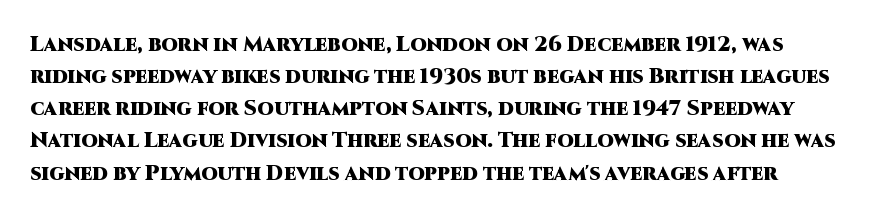
The image shows 21 px bold type, upright; set left-aligned, normal line spacing (1.53x), normal letter spacing, not underlined.
